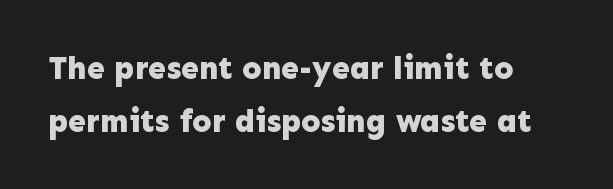
{"serif": "no", "italic": "no", "bold": "yes", "weight": "bold", "width": "normal", "stroke_contrast": "low", "x_height": "medium", "monospaced": "no", "underline": "no", "line_spacing": "normal", "line_spacing_ratio": 1.65, "letter_spacing": "normal", "letter_spacing_em": 0.0, "glyph_px": 32}
